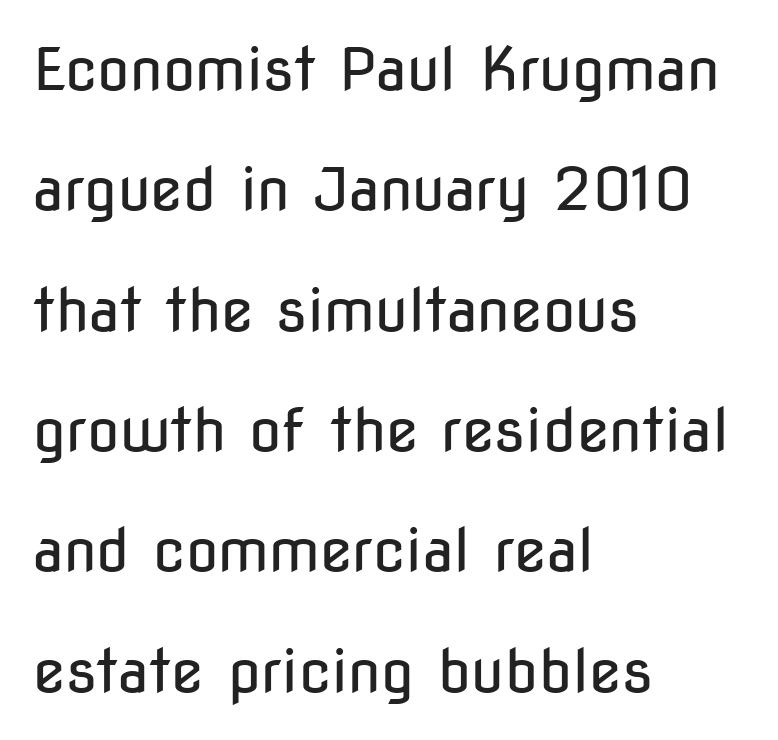
Proportional: the letters do not fall into vertical columns. Reading down the block, your eye returns to a fixed left position each line. Stroke mass is kept to a normal reading level or below. Bare-footed words on every line. Rows of type keep a wide berth in the vertical direction. Do the letters lean? They stand straight.
